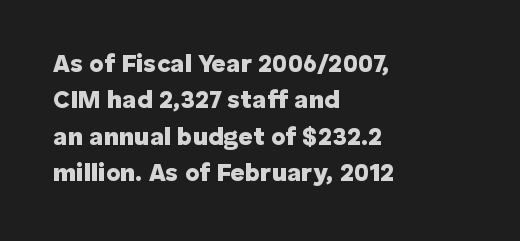
{"italic": "no", "bold": "yes", "underline": "no", "align": "left", "line_spacing": "normal", "line_spacing_ratio": 1.46, "letter_spacing": "normal", "letter_spacing_em": 0.0, "glyph_px": 25}
